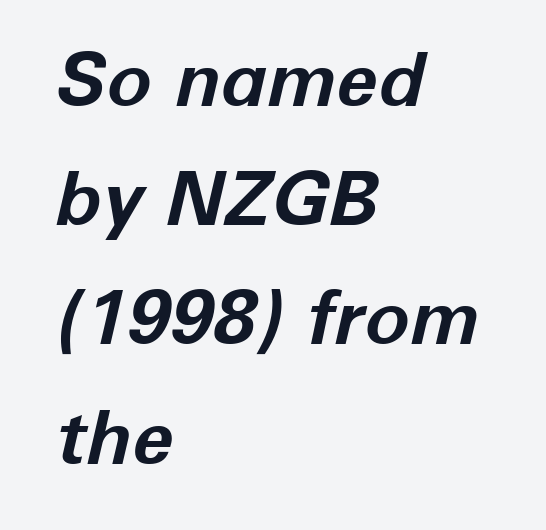
Q: Is the text bold? A: Yes.
Q: Is the text italic (slanted)? A: Yes, it leans right by about 12 degrees.
Q: Is the text underlined? A: No.
Q: How is the paragraph aligned? A: Left-aligned.
Q: Is the spacing between letters normal or unusually wide? A: Normal.
Q: Is the spacing between lines tight, normal or loose? A: Normal.
Q: Width (condensed, normal, or wide)? A: Normal.
Q: Stroke contrast? A: Low.
Q: x-height? A: Medium.
Q: Monospaced? A: No.
